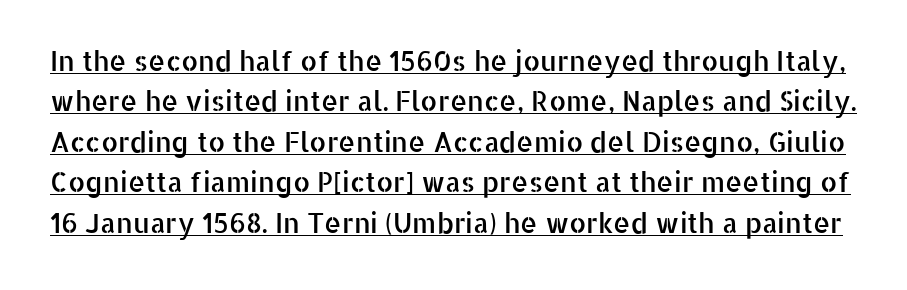
Q: Is the text italic (slanted)? A: No, it is upright.
Q: Is the text underlined? A: Yes.
Q: Is the spacing between letters normal or unusually wide? A: Normal.
Q: Is the spacing between lines tight, normal or loose? A: Normal.
